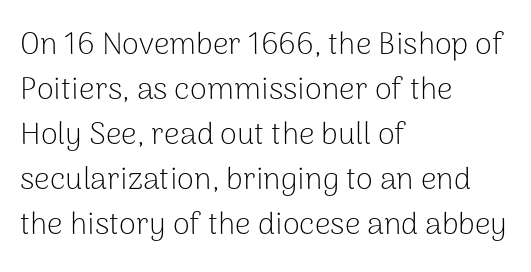
The image shows 31 px light sans-serif type, upright; set left-aligned, normal line spacing (1.45x), normal letter spacing, not underlined; low stroke contrast and a medium x-height.
